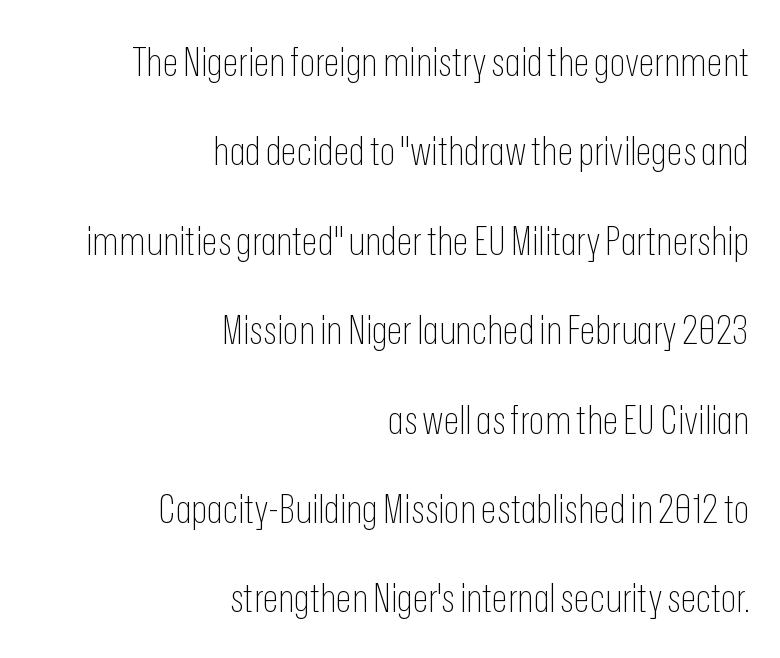
The face looks like a standard text weight, possibly lighter. These lines are rendered in a variable-pitch font. The foot of each line stays bare and open. Nope, no serifs anywhere on these letters. It's the straight-up-and-down kind of type. The ragged edge is on the left, which tells us the setting is flush right.
